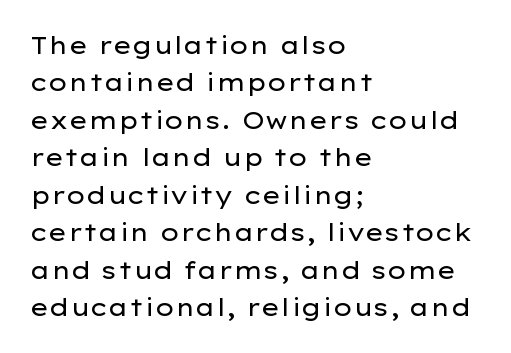
The image shows 24 px text type, upright; set left-aligned, normal line spacing (1.56x), normal letter spacing, not underlined.
